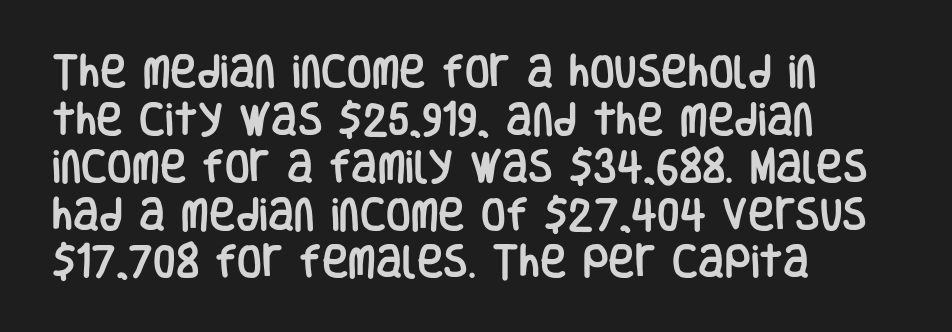
A typesetter would label this face a sans. Alignment: flush left. The specimen reads as upright at a glance. You could not count columns in this text — the font is proportionally spaced. Letters rest on an invisible, unmarked baseline. Look at the tracking — it's just the regular setting, nothing added.
